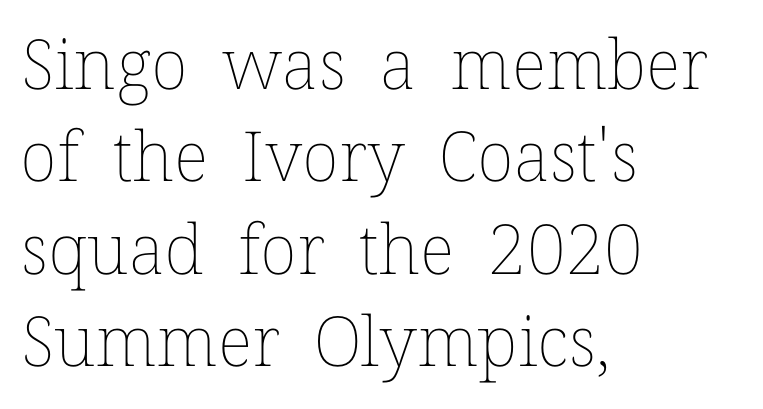
The image shows 69 px thin type, upright; set left-aligned, normal line spacing (1.34x), normal letter spacing, not underlined; low stroke contrast and a medium x-height.
